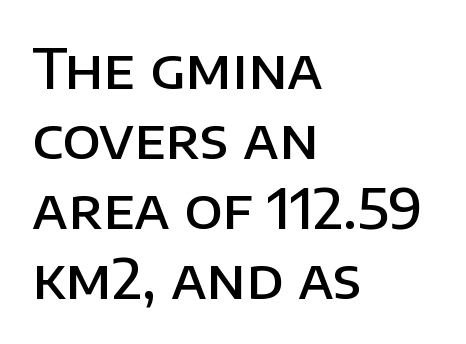
The image shows 55 px semibold sans-serif type, upright; set left-aligned, normal line spacing (1.27x), normal letter spacing, not underlined; low stroke contrast and a large x-height.
